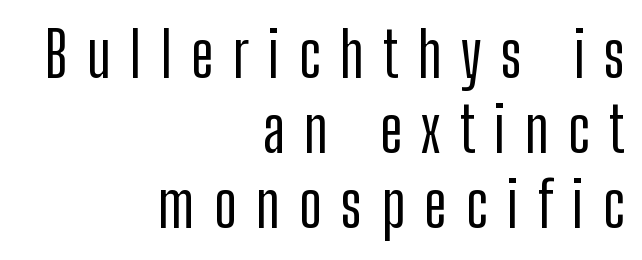
The image shows 62 px condensed sans-serif type, upright; set right-aligned, line spacing 1.21x, unusually wide letter spacing (+0.31 em), not underlined; low stroke contrast and a medium x-height.
